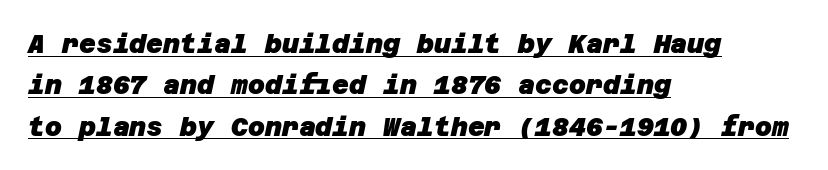
{"bold": "yes", "underline": "yes", "align": "left", "line_spacing": "normal", "line_spacing_ratio": 1.59, "letter_spacing": "normal", "letter_spacing_em": 0.0, "glyph_px": 26}
